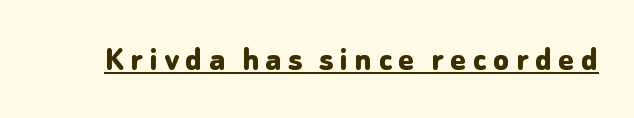
{"serif": "no", "italic": "no", "bold": "yes", "weight": "bold", "width": "normal", "stroke_contrast": "low", "x_height": "medium", "monospaced": "no", "underline": "yes", "glyph_px": 37}
